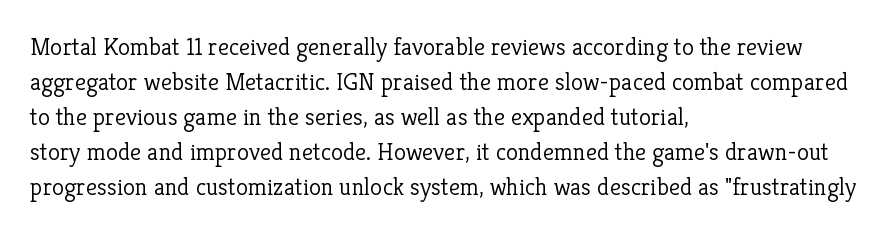
Nobody drew a line under any word here. The passage is arranged the way most books set body copy — flush left. Is the stroke heavy? The answer is a plain regular-or-lighter. Nobody touched the tracking dial on this one. A roman cut, with each character standing at attention. The space between consecutive lines is moderate.
